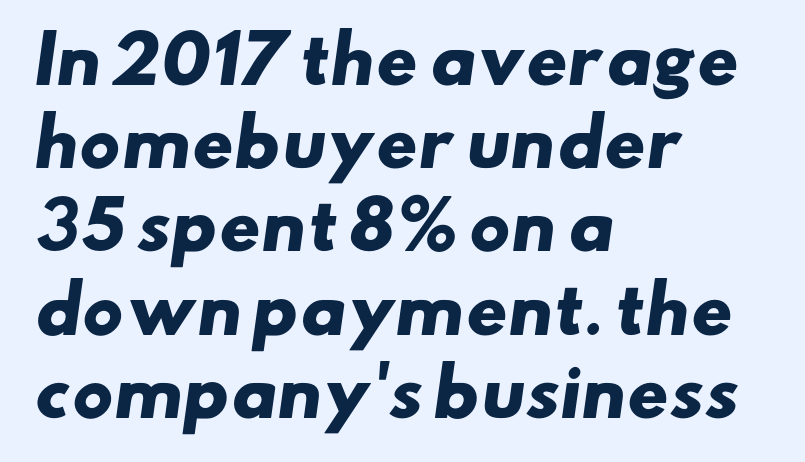
{"serif": "no", "bold": "yes", "weight": "heavy", "width": "wide", "stroke_contrast": "low", "x_height": "small", "monospaced": "no", "underline": "no", "align": "left", "line_spacing": "normal", "line_spacing_ratio": 1.3, "letter_spacing": "normal", "letter_spacing_em": 0.0, "glyph_px": 64}
